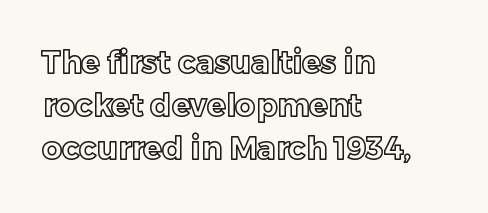
Q: Is the text italic (slanted)? A: No, it is upright.
Q: Is the text underlined? A: No.
Q: How is the paragraph aligned? A: Left-aligned.
Q: Is the spacing between letters normal or unusually wide? A: Normal.
Q: Is the spacing between lines tight, normal or loose? A: Normal.
Q: Width (condensed, normal, or wide)? A: Normal.
Q: x-height? A: Medium.
Q: Monospaced? A: No.
